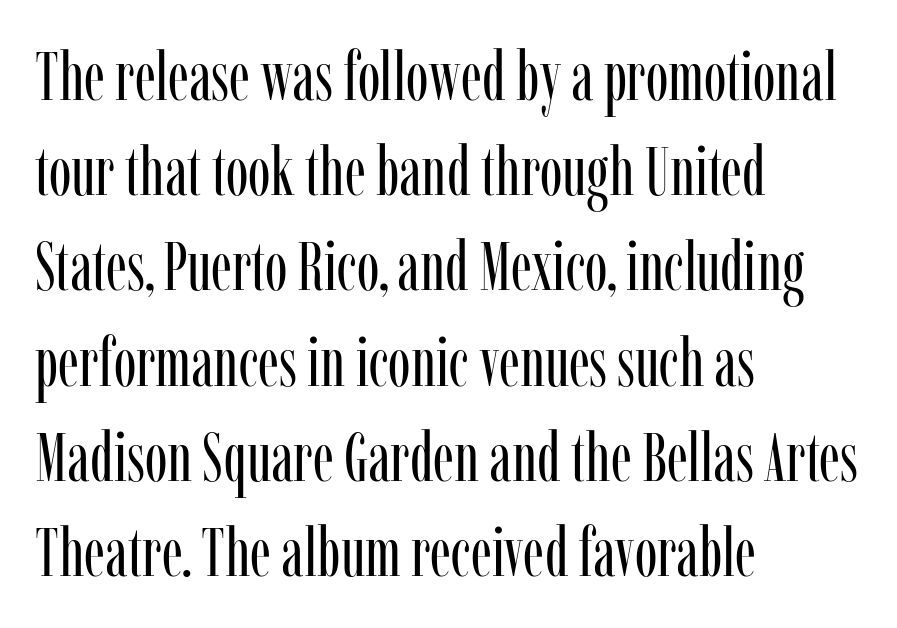
Q: Is the text bold? A: No.
Q: Is the text italic (slanted)? A: No, it is upright.
Q: Is the typeface a serif or a sans-serif typeface? A: Serif.
Q: Is the text underlined? A: No.
Q: How is the paragraph aligned? A: Left-aligned.
Q: Is the spacing between letters normal or unusually wide? A: Normal.
Q: Is the spacing between lines tight, normal or loose? A: Normal.
Q: Width (condensed, normal, or wide)? A: Condensed.
Q: Stroke contrast? A: Low.
Q: x-height? A: Medium.
Q: Monospaced? A: No.
